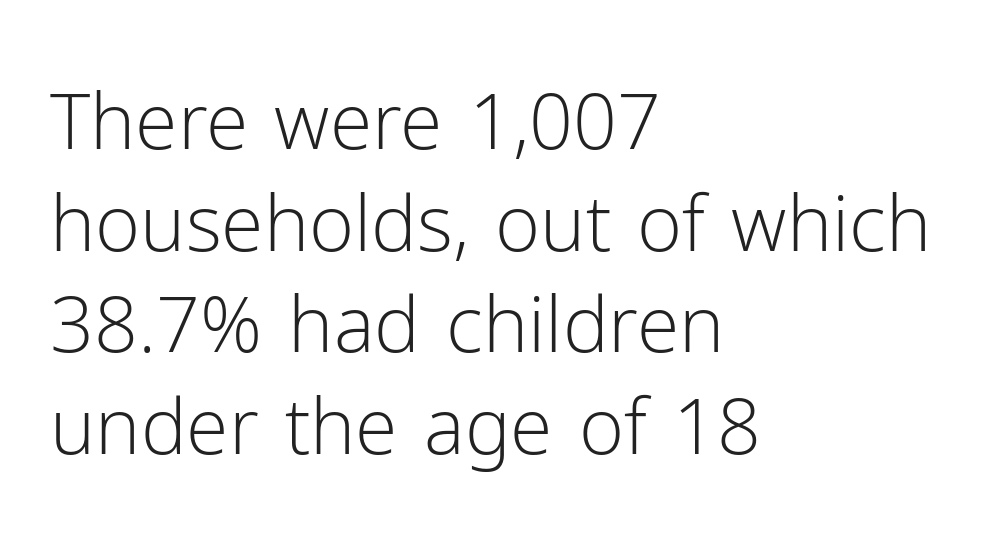
Q: Is the text bold? A: No.
Q: Is the text italic (slanted)? A: No, it is upright.
Q: Is the typeface a serif or a sans-serif typeface? A: Sans-serif.
Q: Is the text underlined? A: No.
Q: How is the paragraph aligned? A: Left-aligned.
Q: Is the spacing between letters normal or unusually wide? A: Normal.
Q: Is the spacing between lines tight, normal or loose? A: Normal.
Q: Width (condensed, normal, or wide)? A: Normal.
Q: Stroke contrast? A: Low.
Q: x-height? A: Medium.
Q: Monospaced? A: No.
